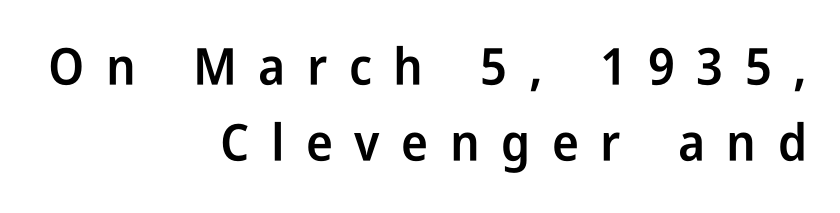
Ordinary non-slanted type is in use. Vertical spacing — default. In terms of weight, the rendering is demibold, just under bold. Each letter keeps its own natural width here, so spacing adapts to shape. Check where the strokes stop: nothing finishes them off — pure sans. The strip under each line holds only bare page.
